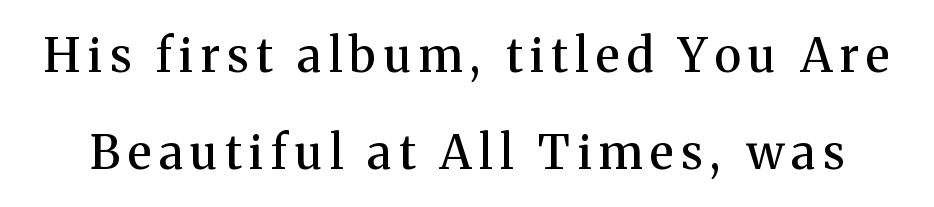
{"serif": "yes", "italic": "no", "bold": "semi", "weight": "semibold", "width": "normal", "stroke_contrast": "medium", "x_height": "medium", "monospaced": "no", "underline": "no", "line_spacing": "loose", "line_spacing_ratio": 2.06, "glyph_px": 47}
